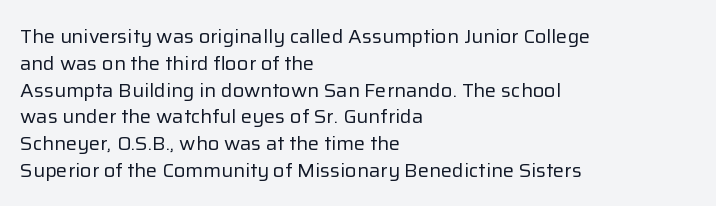
{"italic": "no", "bold": "no", "underline": "no", "align": "left", "line_spacing": "normal", "line_spacing_ratio": 1.34, "letter_spacing": "normal", "letter_spacing_em": 0.0, "glyph_px": 20}
